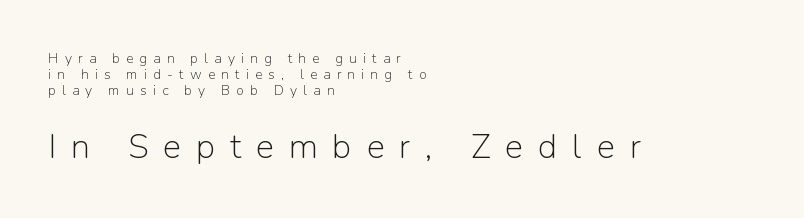
The image shows 34 px light sans-serif type, upright; set left-aligned, tight line spacing (1.13x), unusually wide letter spacing (+0.44 em), not underlined; the second (bottom) block is 2.43x larger; low stroke contrast and a medium x-height.
